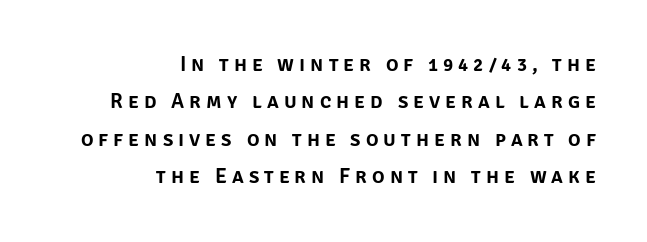
The image shows 21 px text type, upright; set right-aligned, line spacing 1.78x, unusually wide letter spacing (+0.24 em), not underlined.
